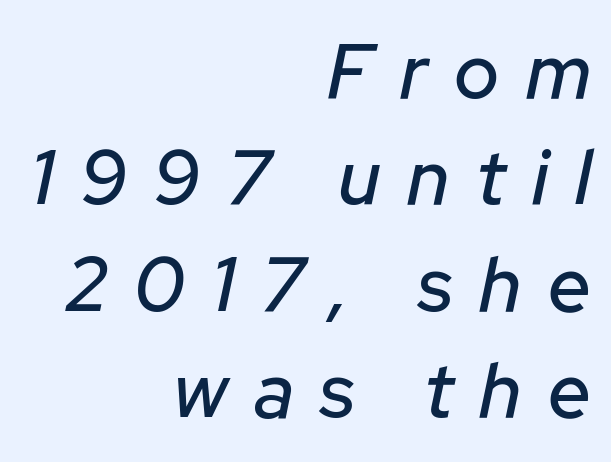
The image shows 76 px text type, italic (leaning right); set right-aligned, normal line spacing (1.4x), unusually wide letter spacing (+0.35 em), not underlined; low stroke contrast and a medium x-height.
